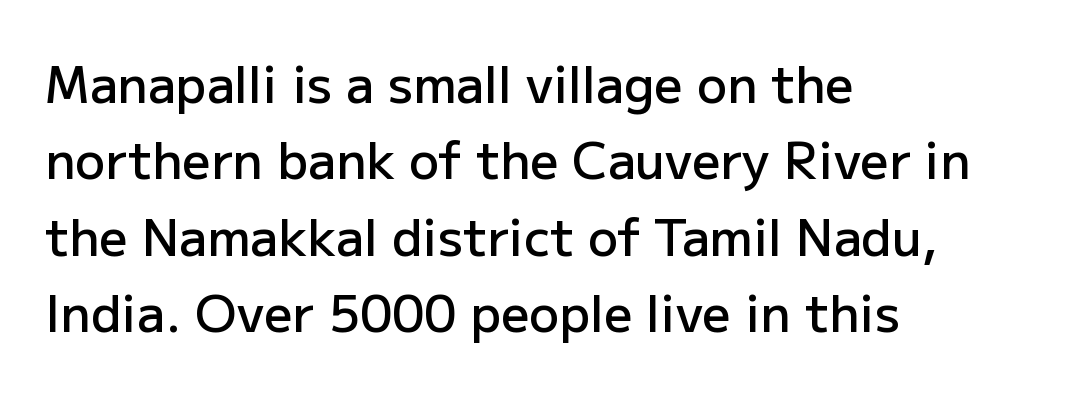
The image shows 50 px semibold sans-serif type, upright; set left-aligned, normal line spacing (1.53x), normal letter spacing, not underlined; low stroke contrast and a medium x-height.
